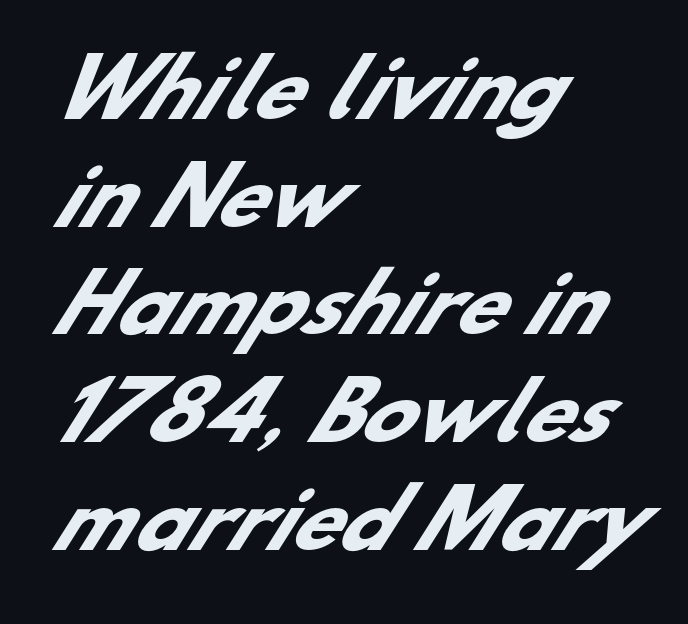
Note the varied advance widths — an 'i' is clearly narrower than an 'm'. Descenders hang freely into open space. Interline gaps are of average width in this sample. The gaps between neighbouring characters are ordinary and unremarkable. Thick stems and heavy bowls — unmistakably bold.
